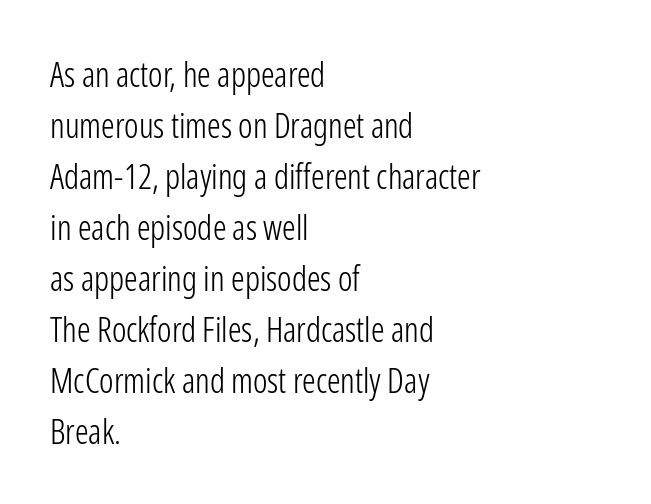
{"serif": "no", "italic": "no", "bold": "no", "weight": "light", "width": "condensed", "stroke_contrast": "low", "x_height": "medium", "monospaced": "no", "underline": "no", "align": "left", "line_spacing": "normal", "line_spacing_ratio": 1.5, "letter_spacing": "normal", "letter_spacing_em": 0.0, "glyph_px": 34}
